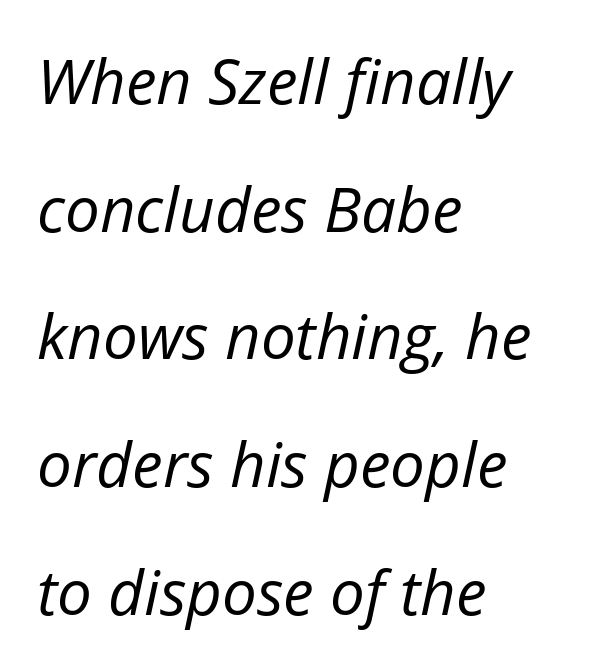
{"italic": "yes", "lean": "right", "slant_degrees": 12, "bold": "no", "weight": "regular", "width": "normal", "stroke_contrast": "low", "x_height": "medium", "monospaced": "no", "underline": "no", "align": "left", "line_spacing": "loose", "line_spacing_ratio": 2.06, "letter_spacing": "normal", "letter_spacing_em": 0.0, "glyph_px": 62}
